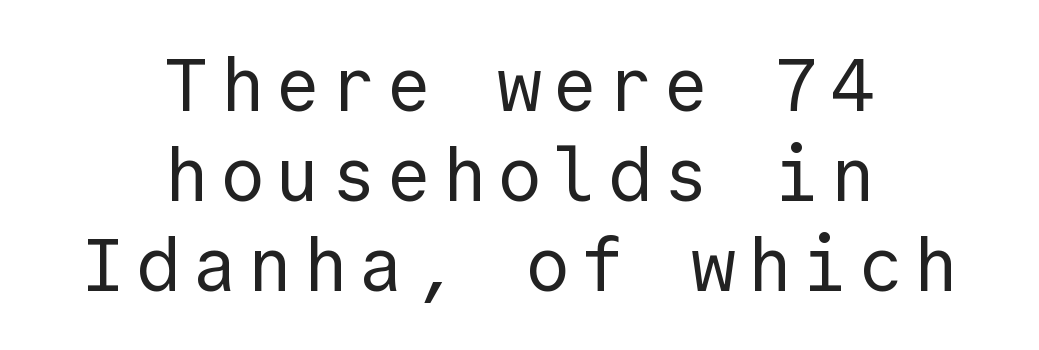
In terms of posture, this sample is upright. Do the characters align in a grid? Yes, the font is monospaced. Grotesque or geometric, the face here clearly has no serifs. This rendering features lettering with no underline. One-word summary of the alignment: center.
